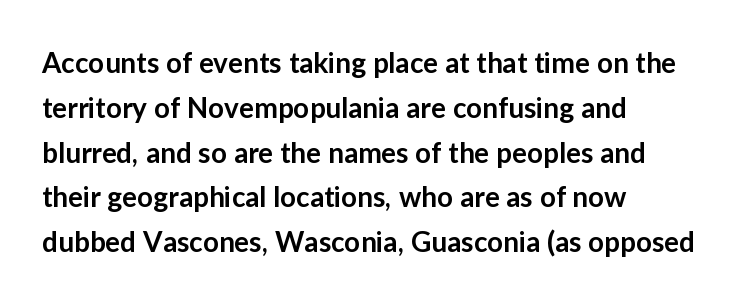
The image shows 28 px semibold sans-serif type, upright; set left-aligned, normal line spacing (1.6x), normal letter spacing, not underlined; low stroke contrast and a medium x-height.
